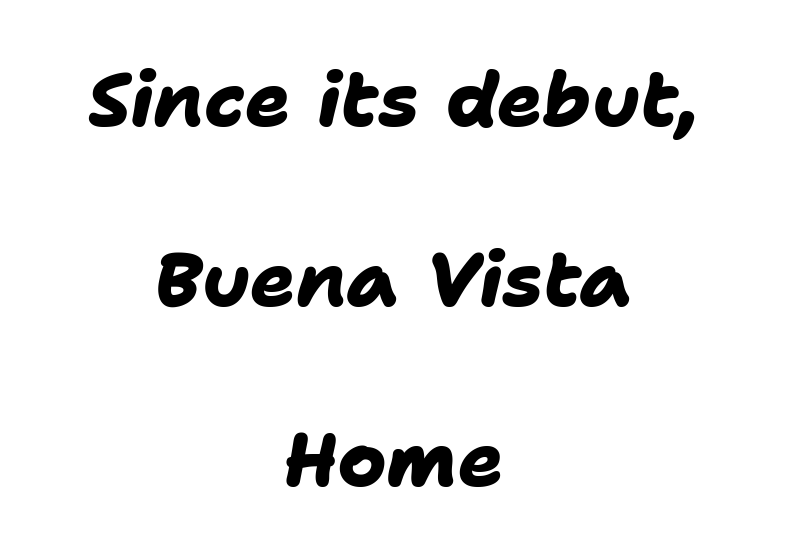
Emphasis by weight is at full strength: bold. Centered paragraph, ragged on both sides. Examine the stroke ends and you'll find no serifs. The face used here is proportionally spaced, like ordinary book or web type. What stands out about the letter spacing? Nothing — it is the standard amount. Only glyphs here, with clear space below each row.
